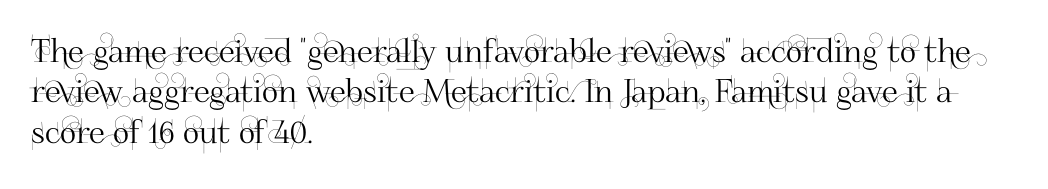
The image shows 32 px sans-serif type, upright; set left-aligned, normal line spacing (1.26x), normal letter spacing, not underlined; high stroke contrast and a small x-height.
